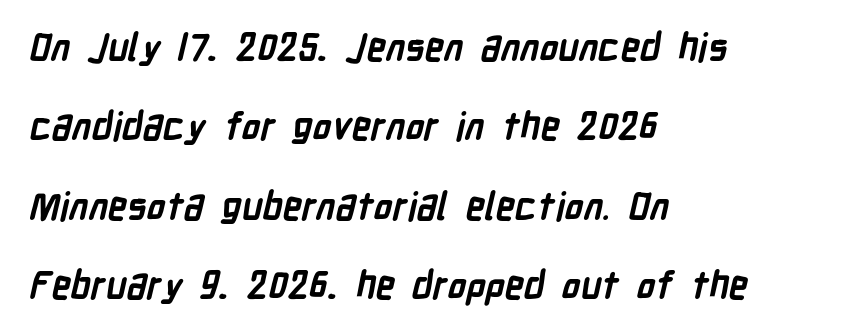
{"serif": "no", "bold": "yes", "weight": "semibold", "width": "condensed", "stroke_contrast": "low", "x_height": "medium", "monospaced": "no", "underline": "no", "align": "left", "line_spacing": "loose", "line_spacing_ratio": 2.09, "letter_spacing": "normal", "letter_spacing_em": 0.0, "glyph_px": 38}
